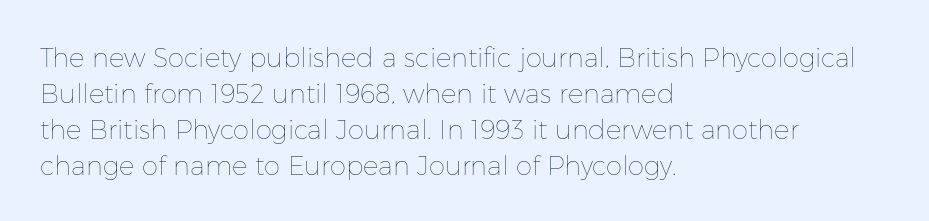
The image shows 26 px text type, upright; set left-aligned, normal line spacing (1.38x), normal letter spacing, not underlined.
